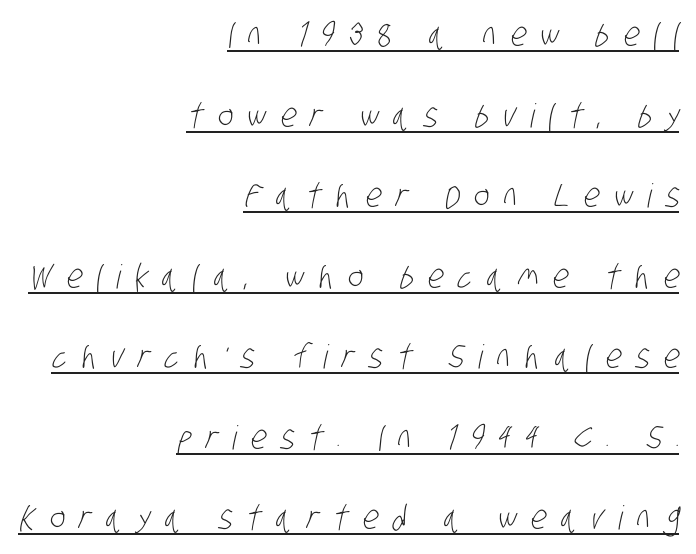
Q: Is the text bold? A: No.
Q: Is the typeface a serif or a sans-serif typeface? A: Sans-serif.
Q: Is the text underlined? A: Yes.
Q: How is the paragraph aligned? A: Right-aligned.
Q: Is the spacing between letters normal or unusually wide? A: Unusually wide.
Q: Is the spacing between lines tight, normal or loose? A: Loose.
Q: Width (condensed, normal, or wide)? A: Condensed.
Q: Stroke contrast? A: Low.
Q: x-height? A: Large.
Q: Monospaced? A: No.
